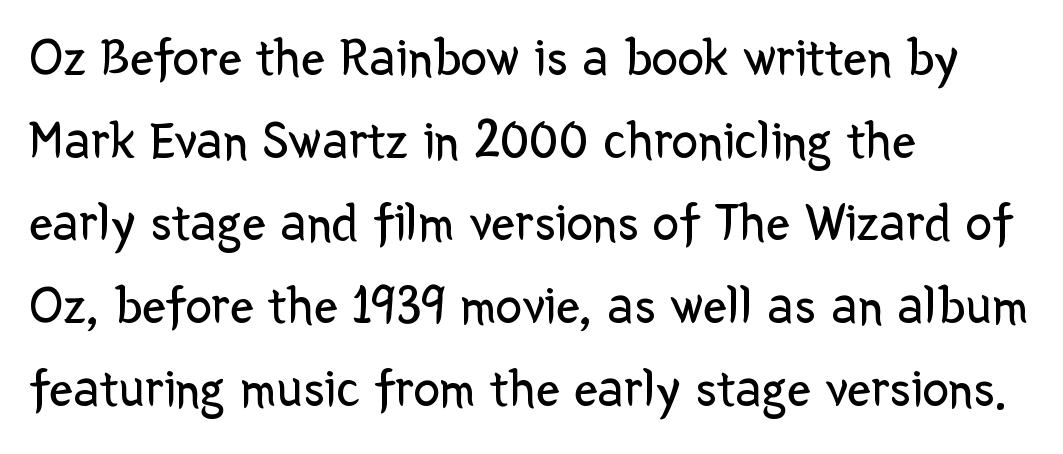
{"serif": "no", "italic": "no", "bold": "no", "weight": "regular", "width": "normal", "stroke_contrast": "low", "x_height": "medium", "monospaced": "no", "underline": "no", "align": "left", "line_spacing": "normal", "line_spacing_ratio": 1.56, "letter_spacing": "normal", "letter_spacing_em": 0.0, "glyph_px": 53}
